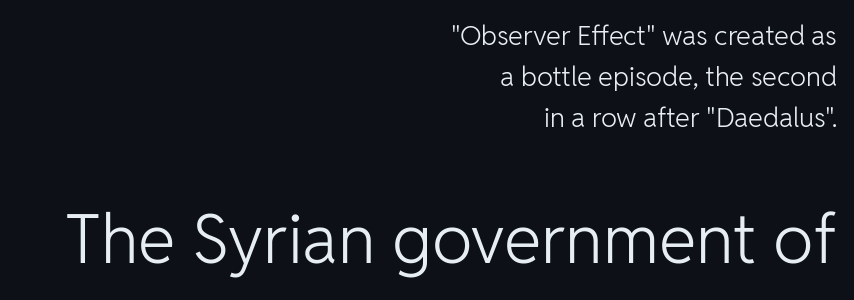
The image shows 68 px light sans-serif type, upright; set right-aligned, normal line spacing (1.51x), normal letter spacing, not underlined; the second (bottom) block is 2.52x larger; low stroke contrast and a medium x-height.
